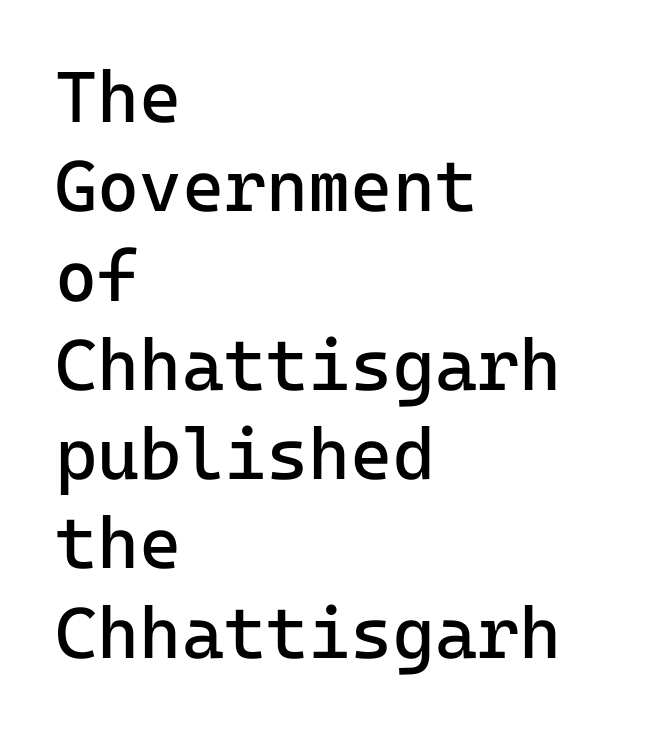
Q: Is the text bold? A: No.
Q: Is the text italic (slanted)? A: No, it is upright.
Q: Is the typeface a serif or a sans-serif typeface? A: Sans-serif.
Q: Is the text underlined? A: No.
Q: How is the paragraph aligned? A: Left-aligned.
Q: Is the spacing between letters normal or unusually wide? A: Normal.
Q: Width (condensed, normal, or wide)? A: Normal.
Q: Stroke contrast? A: Low.
Q: x-height? A: Medium.
Q: Monospaced? A: Yes.
